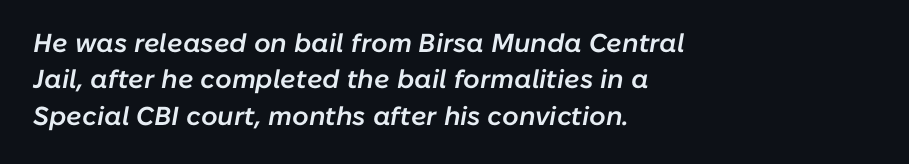
{"italic": "yes", "lean": "right", "slant_degrees": 10, "bold": "semi", "underline": "no", "align": "left", "line_spacing": "normal", "line_spacing_ratio": 1.4, "letter_spacing": "normal", "letter_spacing_em": 0.0, "glyph_px": 26}
